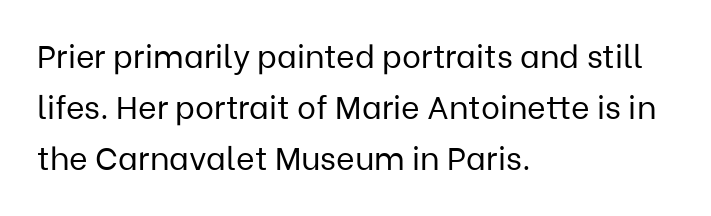
The image shows 32 px regular-weight sans-serif type, upright; set left-aligned, normal line spacing (1.59x), normal letter spacing, not underlined; low stroke contrast and a medium x-height.
